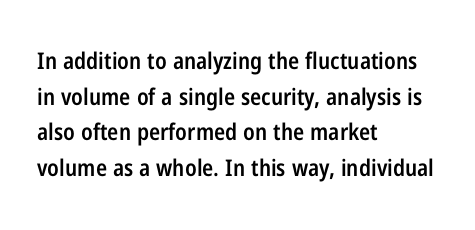
Q: Is the text bold? A: Semi-bold.
Q: Is the text italic (slanted)? A: No, it is upright.
Q: Is the text underlined? A: No.
Q: How is the paragraph aligned? A: Left-aligned.
Q: Is the spacing between letters normal or unusually wide? A: Normal.
Q: Is the spacing between lines tight, normal or loose? A: Normal.
